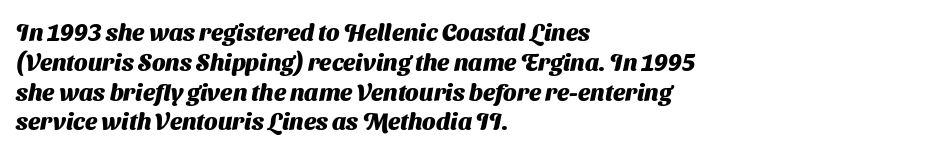
The image shows 24 px bold type; set left-aligned, line spacing 1.24x, normal letter spacing, not underlined.
